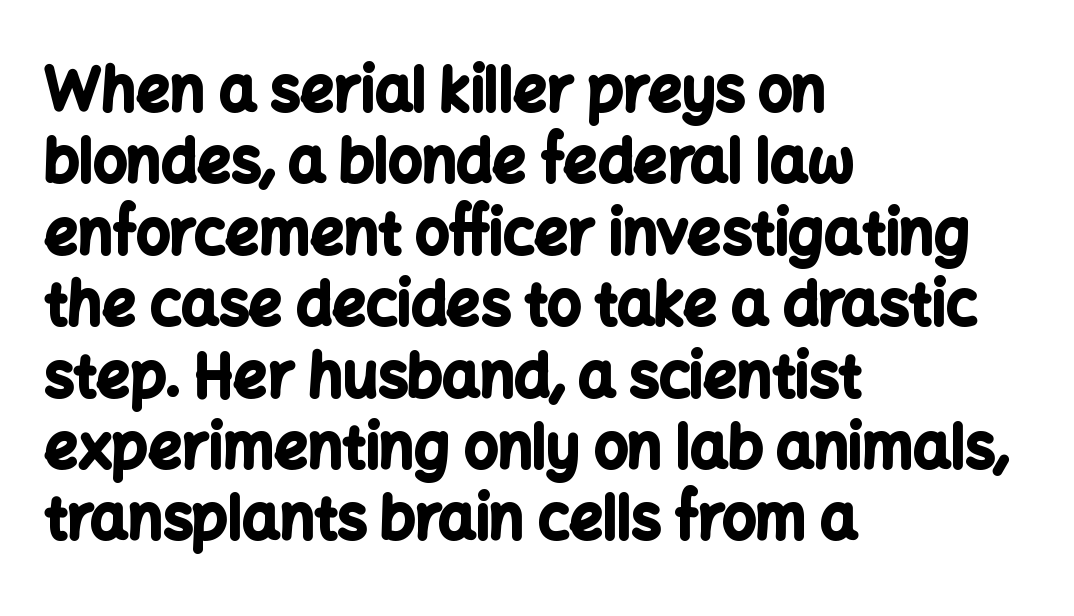
The image shows 59 px bold sans-serif type, upright; set left-aligned, line spacing 1.21x, normal letter spacing, not underlined; low stroke contrast and a medium x-height.
